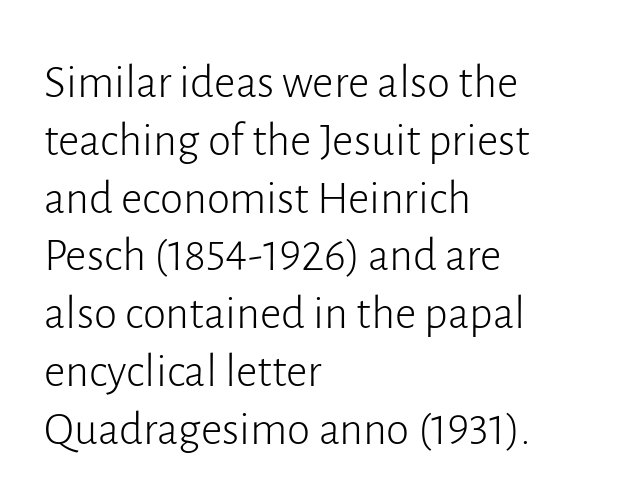
{"serif": "no", "italic": "no", "bold": "no", "weight": "light", "width": "normal", "stroke_contrast": "low", "x_height": "medium", "monospaced": "no", "underline": "no", "align": "left", "line_spacing_ratio": 1.23, "letter_spacing": "normal", "letter_spacing_em": 0.0, "glyph_px": 47}
